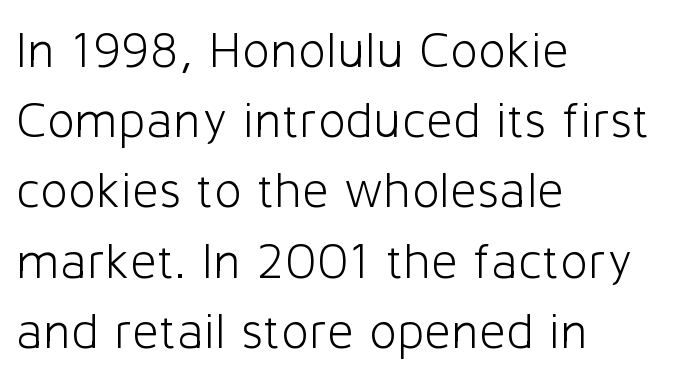
{"serif": "no", "italic": "no", "bold": "no", "weight": "light", "width": "normal", "stroke_contrast": "low", "x_height": "medium", "monospaced": "no", "underline": "no", "align": "left", "line_spacing": "normal", "line_spacing_ratio": 1.35, "letter_spacing": "normal", "letter_spacing_em": 0.0, "glyph_px": 52}
